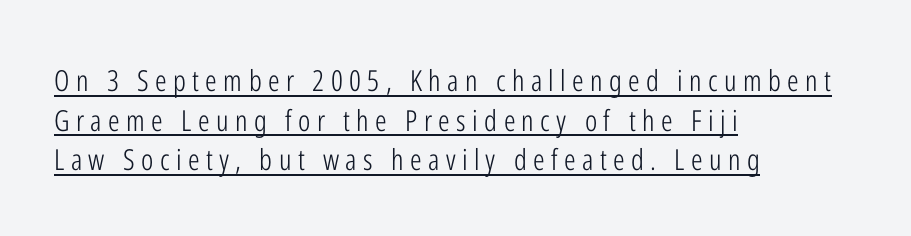
{"serif": "no", "italic": "no", "bold": "no", "weight": "light", "width": "condensed", "stroke_contrast": "low", "x_height": "medium", "monospaced": "no", "underline": "yes", "align": "left", "line_spacing": "normal", "line_spacing_ratio": 1.37, "letter_spacing": "wide", "letter_spacing_em": 0.22, "glyph_px": 29}
